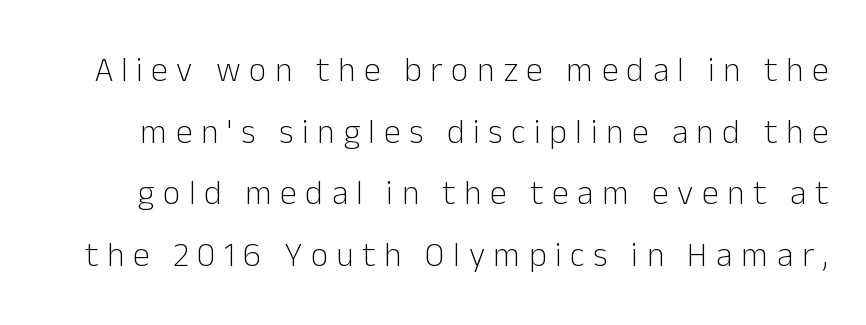
The typesetting does not lean heavy: it is not bold. Letter spacing: wide. Stroke terminals: plain, sans-serif. The face used here is proportionally spaced, like ordinary book or web type. These lines were composed using upright roman letters. Clear beneath every line of the passage.
